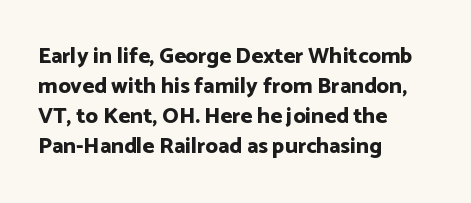
Italic: no, the glyphs are upright roman. Standard letterfit; no display-style spreading of the glyphs. Glance below the letters and you will spot only blank space. Its strokes are broad and dark, the hallmark of bold type.
